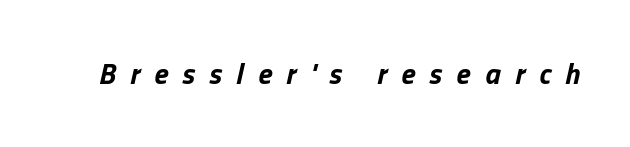
Q: Is the text bold? A: Yes.
Q: Is the text italic (slanted)? A: Yes, it leans right by about 13 degrees.
Q: Is the text underlined? A: No.
Q: Is the spacing between letters normal or unusually wide? A: Unusually wide.
Q: Width (condensed, normal, or wide)? A: Normal.
Q: Stroke contrast? A: Low.
Q: x-height? A: Medium.
Q: Monospaced? A: No.
